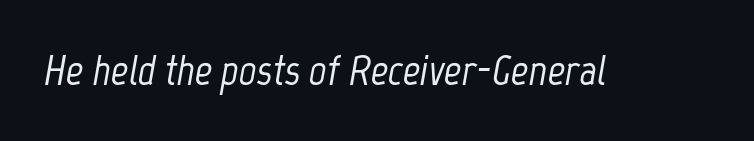
{"italic": "yes", "lean": "right", "slant_degrees": 12, "width": "condensed", "stroke_contrast": "low", "x_height": "medium", "monospaced": "no", "underline": "no", "letter_spacing": "normal", "letter_spacing_em": 0.0, "glyph_px": 43}
